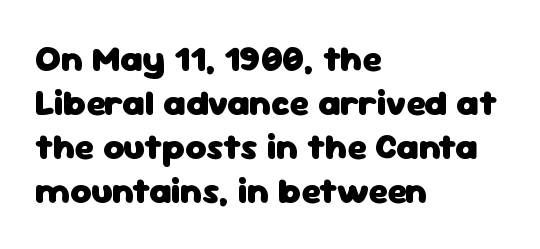
{"serif": "no", "italic": "no", "bold": "yes", "weight": "heavy", "width": "normal", "stroke_contrast": "low", "x_height": "medium", "monospaced": "no", "underline": "no", "align": "left", "line_spacing_ratio": 1.22, "letter_spacing": "normal", "letter_spacing_em": 0.0, "glyph_px": 36}
